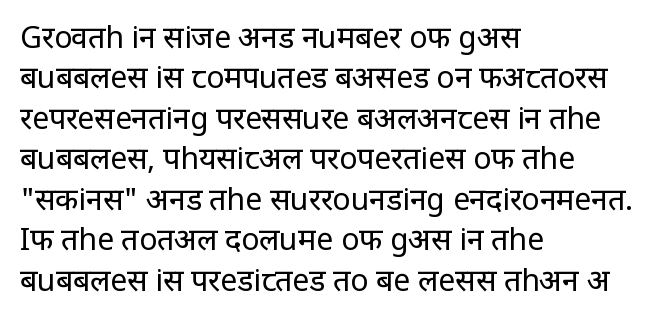
Q: Is the text bold? A: No.
Q: Is the text italic (slanted)? A: No, it is upright.
Q: Is the typeface a serif or a sans-serif typeface? A: Sans-serif.
Q: Is the text underlined? A: No.
Q: How is the paragraph aligned? A: Left-aligned.
Q: Is the spacing between letters normal or unusually wide? A: Normal.
Q: Is the spacing between lines tight, normal or loose? A: Normal.
Q: Width (condensed, normal, or wide)? A: Condensed.
Q: Stroke contrast? A: Low.
Q: x-height? A: Large.
Q: Monospaced? A: No.
